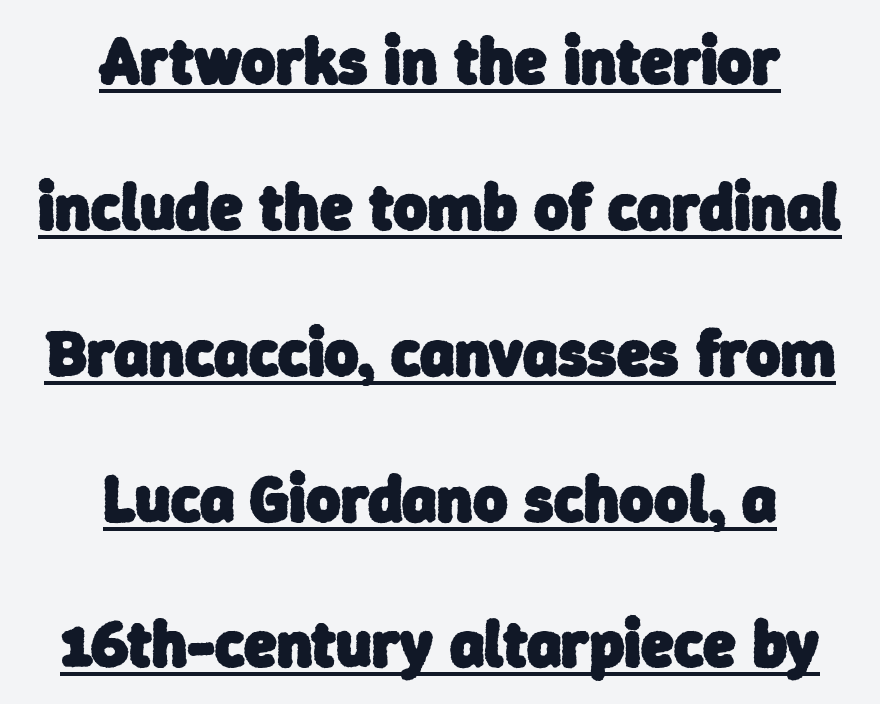
Q: Is the text bold? A: Yes.
Q: Is the typeface a serif or a sans-serif typeface? A: Sans-serif.
Q: Is the text underlined? A: Yes.
Q: How is the paragraph aligned? A: Centered.
Q: Is the spacing between letters normal or unusually wide? A: Normal.
Q: Is the spacing between lines tight, normal or loose? A: Loose.
Q: Width (condensed, normal, or wide)? A: Normal.
Q: Stroke contrast? A: Low.
Q: x-height? A: Medium.
Q: Monospaced? A: No.
